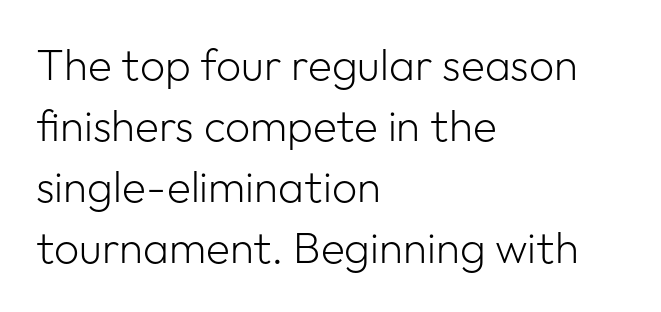
{"serif": "no", "italic": "no", "bold": "no", "weight": "light", "width": "normal", "stroke_contrast": "low", "x_height": "medium", "monospaced": "no", "underline": "no", "align": "left", "line_spacing": "normal", "line_spacing_ratio": 1.39, "letter_spacing": "normal", "letter_spacing_em": 0.0, "glyph_px": 44}
